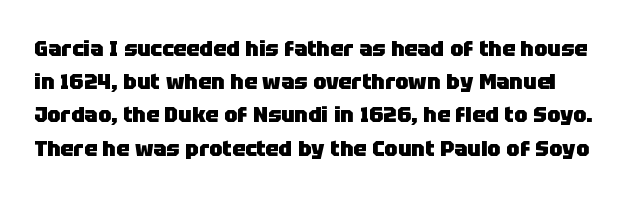
The image shows 22 px bold type, upright; set normal line spacing (1.51x), normal letter spacing, not underlined.
